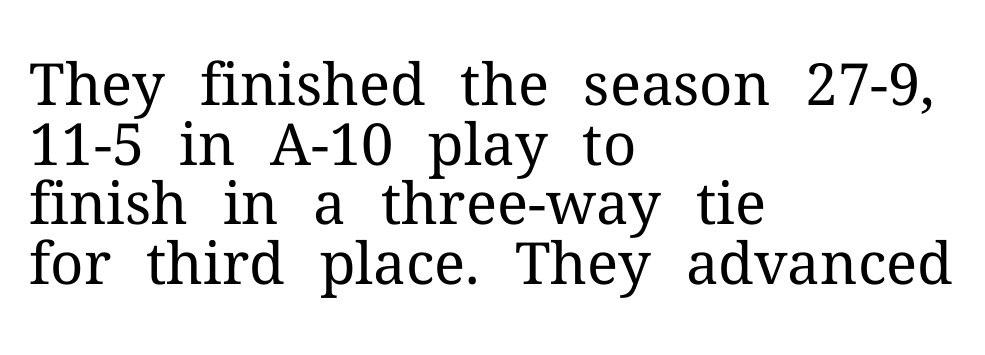
Q: Is the text bold? A: No.
Q: Is the text italic (slanted)? A: No, it is upright.
Q: Is the typeface a serif or a sans-serif typeface? A: Serif.
Q: Is the text underlined? A: No.
Q: How is the paragraph aligned? A: Left-aligned.
Q: Is the spacing between letters normal or unusually wide? A: Normal.
Q: Is the spacing between lines tight, normal or loose? A: Tight.
Q: Width (condensed, normal, or wide)? A: Normal.
Q: Stroke contrast? A: Medium.
Q: x-height? A: Medium.
Q: Monospaced? A: No.
